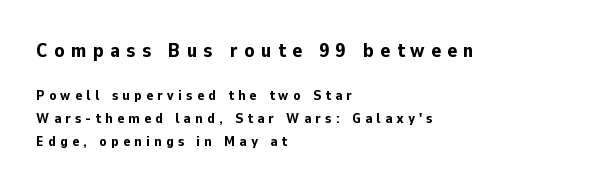
{"italic": "no", "bold": "yes", "underline": "no", "align": "left", "line_spacing": "normal", "line_spacing_ratio": 1.65, "letter_spacing": "wide", "letter_spacing_em": 0.32, "larger_block": "first", "size_ratio": 1.43, "glyph_px": 20}
